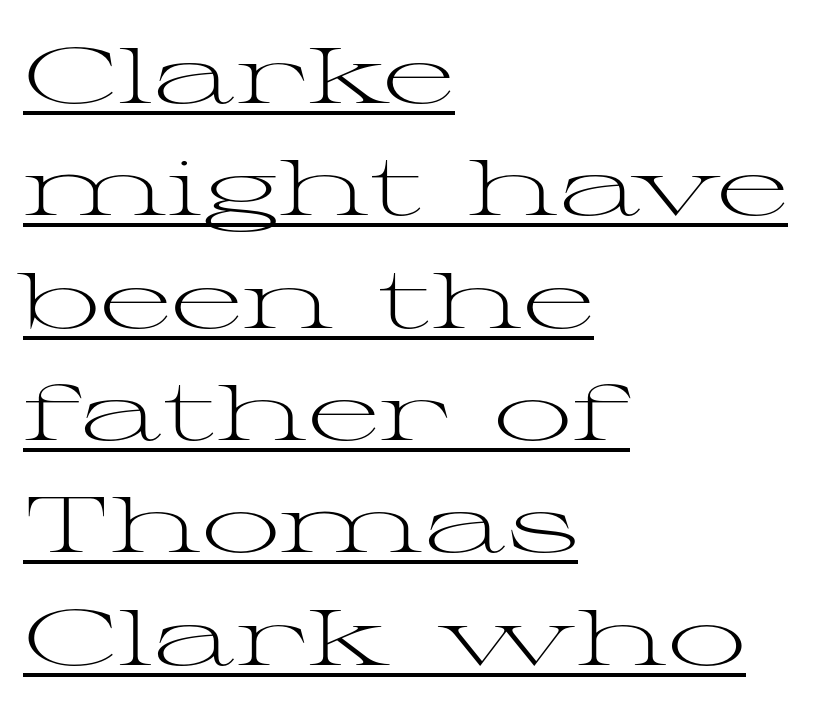
Q: Is the text bold? A: No.
Q: Is the text italic (slanted)? A: No, it is upright.
Q: Is the typeface a serif or a sans-serif typeface? A: Serif.
Q: Is the text underlined? A: Yes.
Q: How is the paragraph aligned? A: Left-aligned.
Q: Is the spacing between letters normal or unusually wide? A: Normal.
Q: Is the spacing between lines tight, normal or loose? A: Normal.
Q: Width (condensed, normal, or wide)? A: Wide.
Q: Stroke contrast? A: Medium.
Q: x-height? A: Medium.
Q: Monospaced? A: No.
